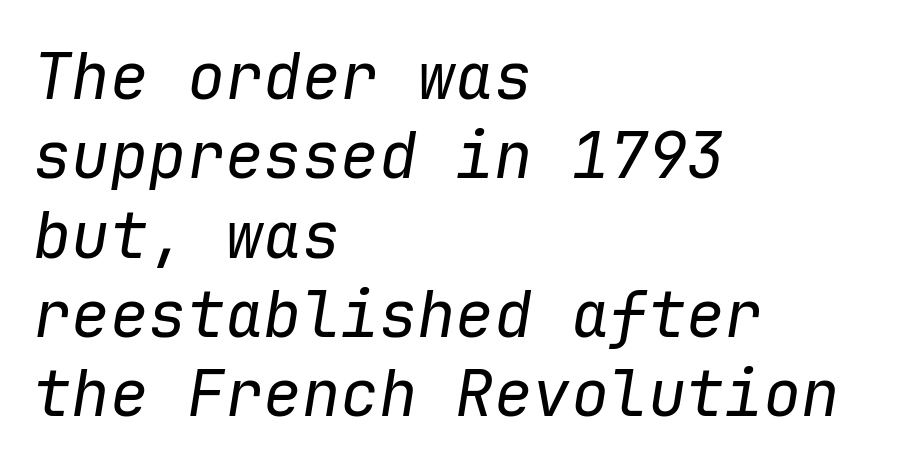
Q: Is the text bold? A: No.
Q: Is the text italic (slanted)? A: Yes, it leans right by about 9 degrees.
Q: Is the text underlined? A: No.
Q: How is the paragraph aligned? A: Left-aligned.
Q: Is the spacing between letters normal or unusually wide? A: Normal.
Q: Width (condensed, normal, or wide)? A: Normal.
Q: Stroke contrast? A: Low.
Q: x-height? A: Medium.
Q: Monospaced? A: Yes.
